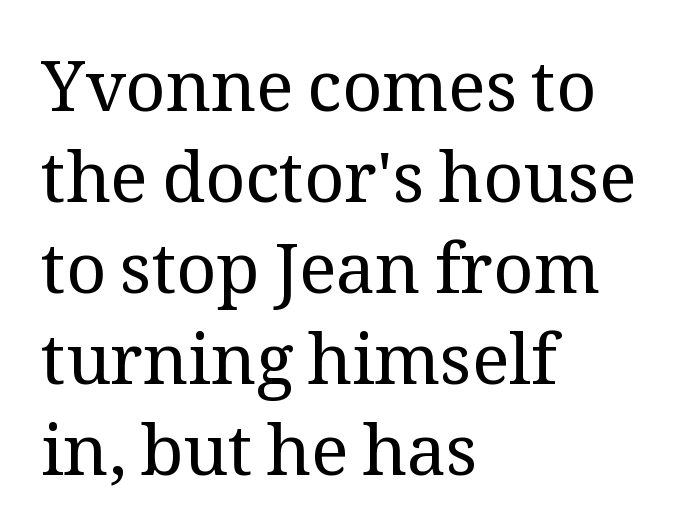
The image shows 70 px regular-weight serif type, upright; set left-aligned, normal line spacing (1.3x), normal letter spacing, not underlined; medium stroke contrast and a medium x-height.
